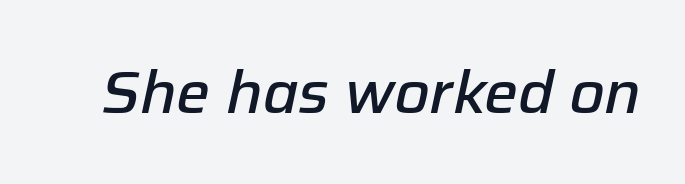
The image shows 60 px semibold type, italic (leaning right); set normal letter spacing, not underlined; low stroke contrast and a medium x-height.
